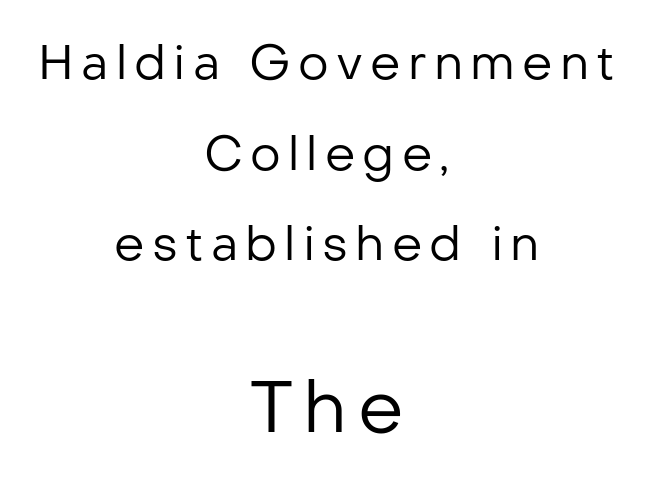
Q: Is the text bold? A: No.
Q: Is the text italic (slanted)? A: No, it is upright.
Q: Is the typeface a serif or a sans-serif typeface? A: Sans-serif.
Q: Is the text underlined? A: No.
Q: How is the paragraph aligned? A: Centered.
Q: Which block of text is set in a larger size, the first (top) or the second (bottom)? A: The second (bottom) one.
Q: Width (condensed, normal, or wide)? A: Normal.
Q: Stroke contrast? A: Low.
Q: x-height? A: Medium.
Q: Monospaced? A: No.
